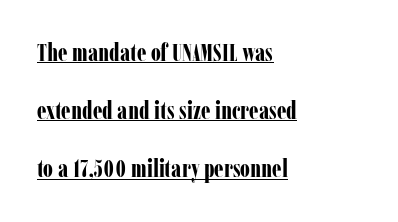
The image shows 25 px bold type, upright; set left-aligned, loose line spacing (2.33x), normal letter spacing, underlined.
